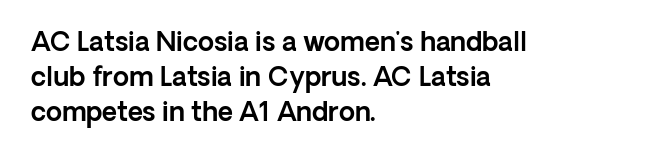
Q: Is the text italic (slanted)? A: No, it is upright.
Q: Is the text underlined? A: No.
Q: How is the paragraph aligned? A: Left-aligned.
Q: Is the spacing between letters normal or unusually wide? A: Normal.
Q: Is the spacing between lines tight, normal or loose? A: Normal.
